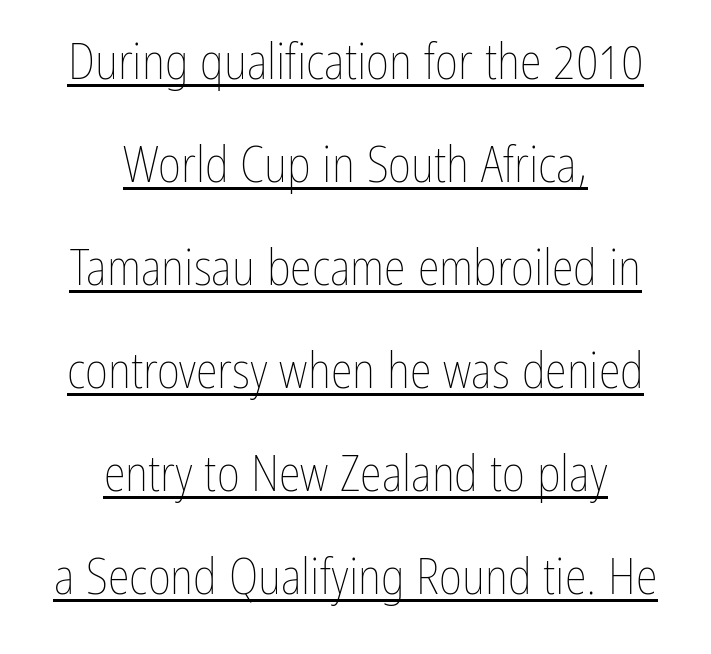
{"italic": "no", "bold": "no", "weight": "thin", "width": "condensed", "stroke_contrast": "low", "x_height": "medium", "monospaced": "no", "underline": "yes", "align": "center", "line_spacing": "loose", "line_spacing_ratio": 2.06, "letter_spacing": "normal", "letter_spacing_em": 0.0, "glyph_px": 50}
